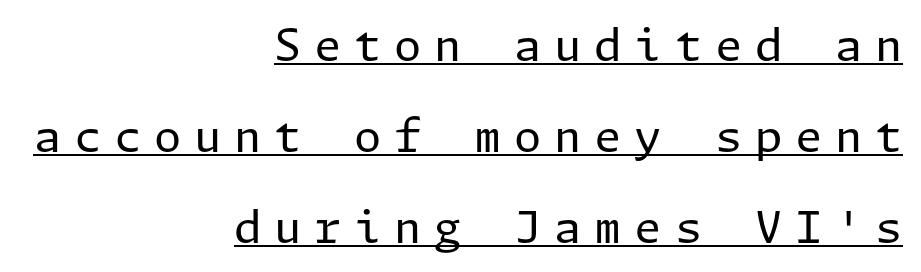
Q: Is the text bold? A: No.
Q: Is the text italic (slanted)? A: No, it is upright.
Q: Is the typeface a serif or a sans-serif typeface? A: Sans-serif.
Q: Is the text underlined? A: Yes.
Q: How is the paragraph aligned? A: Right-aligned.
Q: Is the spacing between letters normal or unusually wide? A: Unusually wide.
Q: Is the spacing between lines tight, normal or loose? A: Loose.
Q: Width (condensed, normal, or wide)? A: Normal.
Q: Stroke contrast? A: Low.
Q: x-height? A: Medium.
